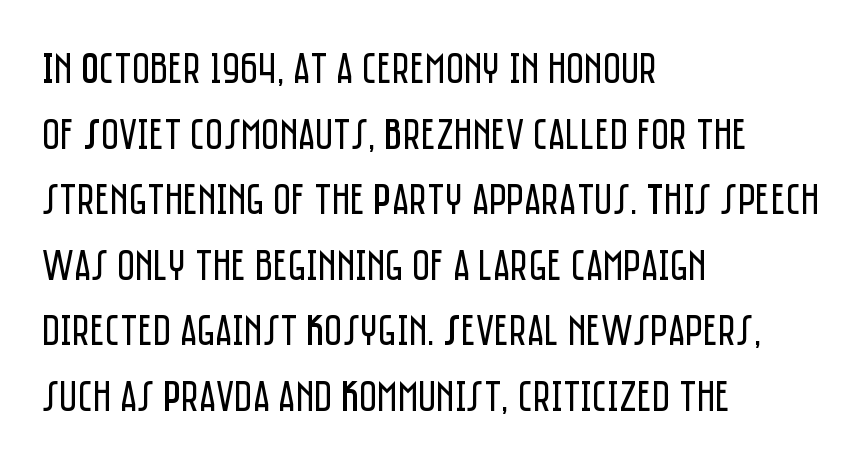
The characters are drawn with everyday or finer stroke widths. Are there feet on the stems? There aren't — it's a sans. Short note: letters normally spaced. Descenders are the only things crossing below the line. These lines stack with their left ends in a neat column.
